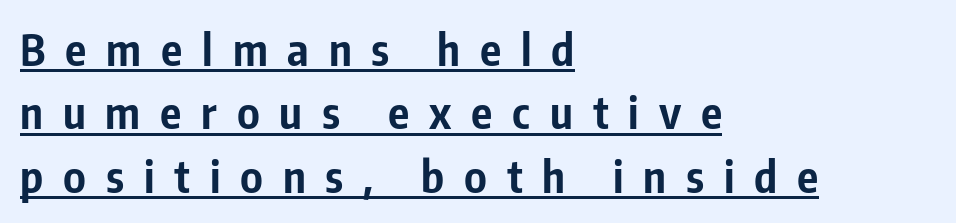
The designer left line spacing at the default. Observe the absence of serifs on each vertical stroke in this sample. All the whitespace from short lines collects on the right. Varying glyph widths throughout — classic text-font behaviour. Someone cranked the tracking dial way up on this one.
